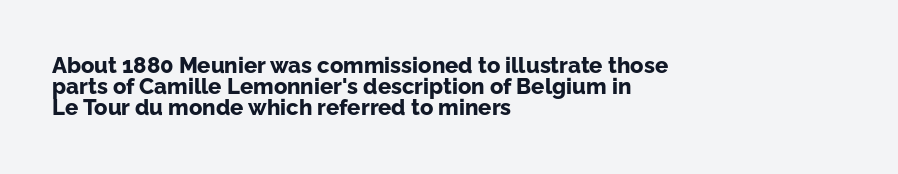
{"italic": "no", "bold": "yes", "underline": "no", "align": "left", "line_spacing": "tight", "line_spacing_ratio": 0.96, "letter_spacing": "normal", "letter_spacing_em": 0.0, "glyph_px": 22}
